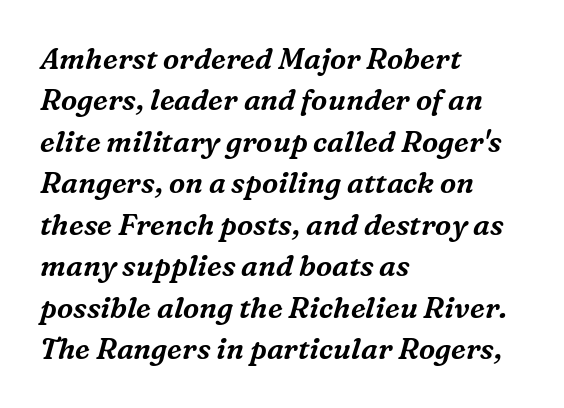
Type without underlining. The passage shown is typed in a proportional face where columns would drift. The gaps between neighbouring characters are ordinary and unremarkable. Compared with typical paragraphs, the rows here are spaced about the same.
